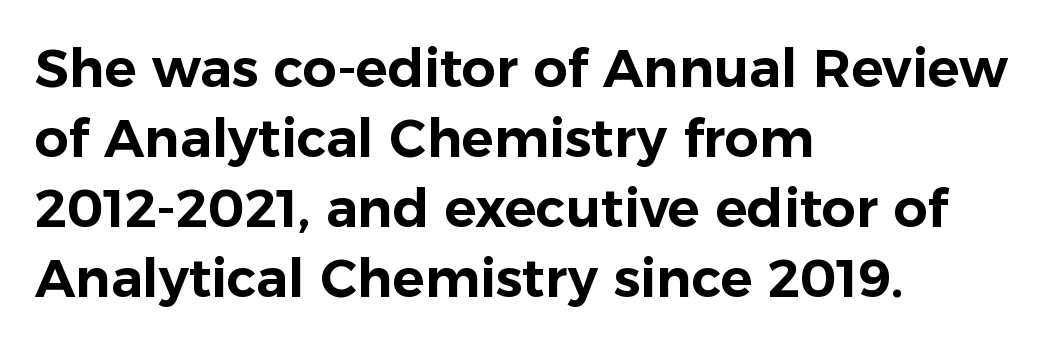
{"serif": "no", "italic": "no", "width": "normal", "stroke_contrast": "low", "x_height": "medium", "monospaced": "no", "underline": "no", "align": "left", "line_spacing": "normal", "line_spacing_ratio": 1.32, "letter_spacing": "normal", "letter_spacing_em": 0.0, "glyph_px": 53}
